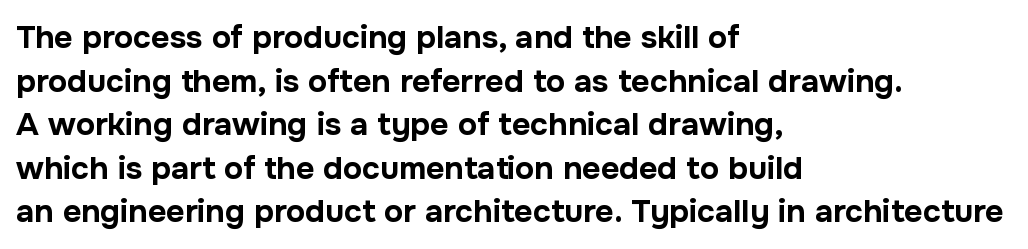
Q: Is the text bold? A: Yes.
Q: Is the text italic (slanted)? A: No, it is upright.
Q: Is the typeface a serif or a sans-serif typeface? A: Sans-serif.
Q: Is the text underlined? A: No.
Q: How is the paragraph aligned? A: Left-aligned.
Q: Is the spacing between letters normal or unusually wide? A: Normal.
Q: Is the spacing between lines tight, normal or loose? A: Normal.
Q: Width (condensed, normal, or wide)? A: Normal.
Q: Stroke contrast? A: Low.
Q: x-height? A: Medium.
Q: Monospaced? A: No.
